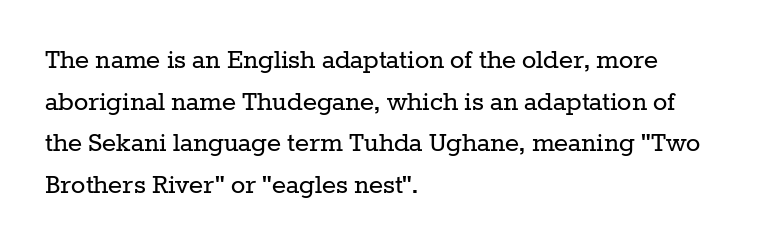
The image shows 30 px regular-weight serif type, upright; set left-aligned, normal line spacing (1.39x), normal letter spacing, not underlined; low stroke contrast and a medium x-height.
